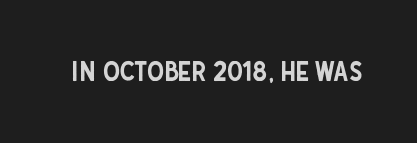
Q: Is the text italic (slanted)? A: No, it is upright.
Q: Is the text underlined? A: No.
Q: Is the spacing between letters normal or unusually wide? A: Normal.
